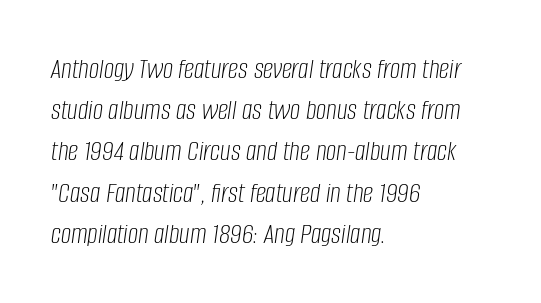
{"italic": "yes", "lean": "right", "slant_degrees": 8, "bold": "no", "weight": "light", "width": "condensed", "stroke_contrast": "low", "x_height": "large", "monospaced": "no", "underline": "no", "align": "left", "line_spacing": "normal", "line_spacing_ratio": 1.42, "letter_spacing": "normal", "letter_spacing_em": 0.0, "glyph_px": 29}
